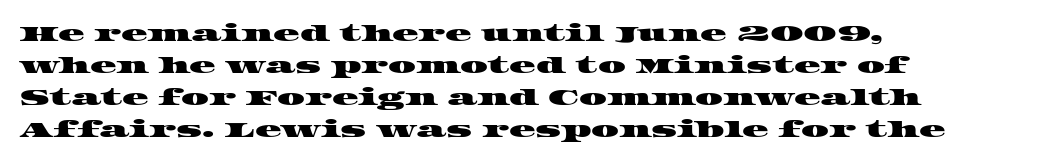
Q: Is the text underlined? A: No.
Q: How is the paragraph aligned? A: Left-aligned.
Q: Is the spacing between letters normal or unusually wide? A: Normal.
Q: Is the spacing between lines tight, normal or loose? A: Normal.
